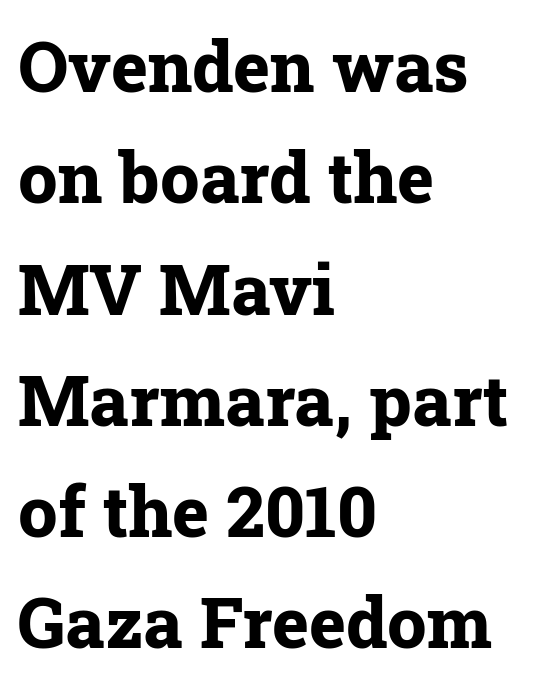
Q: Is the text bold? A: Yes.
Q: Is the text italic (slanted)? A: No, it is upright.
Q: Is the typeface a serif or a sans-serif typeface? A: Serif.
Q: Is the text underlined? A: No.
Q: How is the paragraph aligned? A: Left-aligned.
Q: Is the spacing between letters normal or unusually wide? A: Normal.
Q: Is the spacing between lines tight, normal or loose? A: Normal.
Q: Width (condensed, normal, or wide)? A: Normal.
Q: Stroke contrast? A: Low.
Q: x-height? A: Medium.
Q: Monospaced? A: No.
